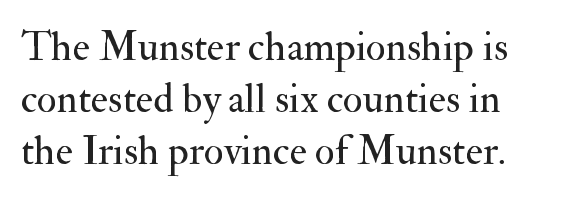
Q: Is the text bold? A: No.
Q: Is the text italic (slanted)? A: No, it is upright.
Q: Is the typeface a serif or a sans-serif typeface? A: Serif.
Q: Is the text underlined? A: No.
Q: Is the spacing between letters normal or unusually wide? A: Normal.
Q: Is the spacing between lines tight, normal or loose? A: Normal.
Q: Width (condensed, normal, or wide)? A: Normal.
Q: Stroke contrast? A: Medium.
Q: x-height? A: Small.
Q: Monospaced? A: No.
